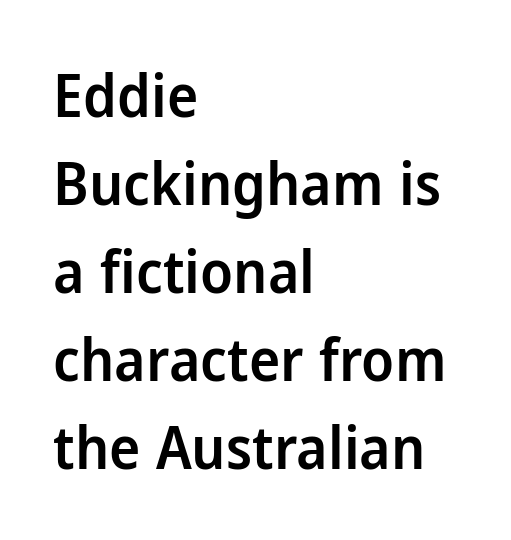
{"serif": "no", "italic": "no", "bold": "semi", "weight": "semibold", "width": "normal", "stroke_contrast": "low", "x_height": "medium", "monospaced": "no", "underline": "no", "align": "left", "line_spacing": "normal", "line_spacing_ratio": 1.49, "letter_spacing": "normal", "letter_spacing_em": 0.0, "glyph_px": 59}
